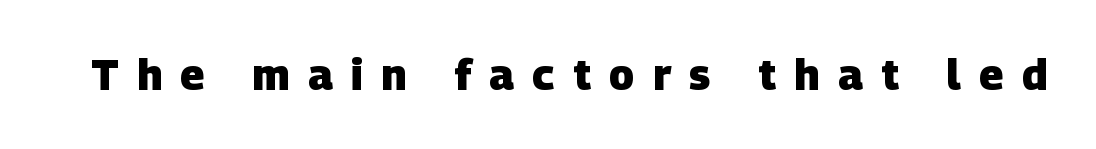
Compared with typical body copy, the letter spacing here is much looser. Quick note: underline off. Stroke thickness is high; the sample reads as a true bold. No feet cap the strokes, marking this as sans-serif type. Here the designer chose a conventional face with non-uniform glyph widths.
